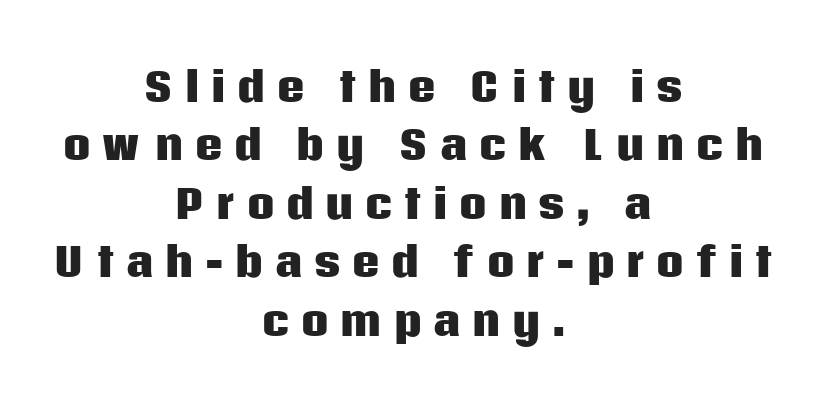
Note the varied advance widths — an 'i' is clearly narrower than an 'm'. In terms of weight, the rendering is a true, heavy bold. Check where the strokes stop: nothing finishes them off — pure sans. Ordinary non-slanted type is in use. A typesetter would call this leading conventional body-copy spacing.
